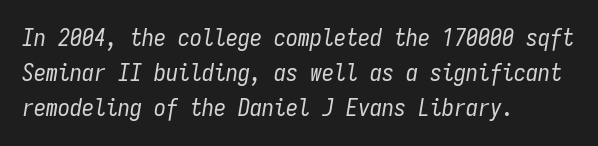
You could call the tracking neutral — neither tight nor loose. Does the lettering tilt? It does — this is italic. Stroke mass is kept to a normal reading level or below. The designer left line spacing at the default. Casual observation: everything's shoved over to the left. Each row of text sits above clean, open space.
